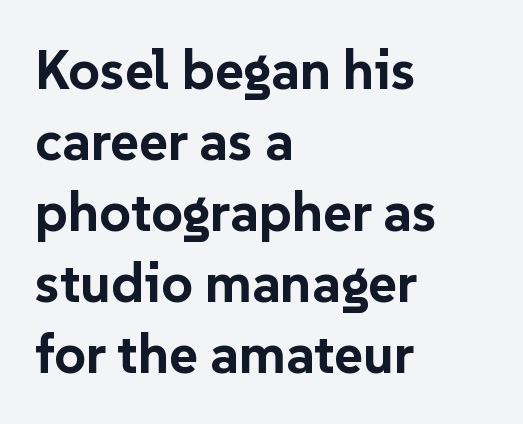
The image shows 55 px bold sans-serif type, upright; set left-aligned, normal line spacing (1.29x), normal letter spacing, not underlined; low stroke contrast and a medium x-height.
